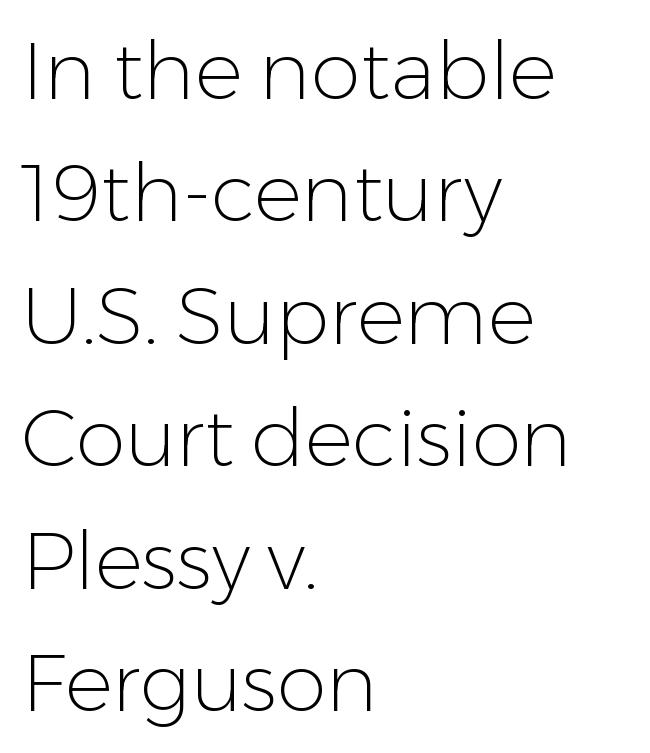
Q: Is the text bold? A: No.
Q: Is the text italic (slanted)? A: No, it is upright.
Q: Is the typeface a serif or a sans-serif typeface? A: Sans-serif.
Q: Is the text underlined? A: No.
Q: How is the paragraph aligned? A: Left-aligned.
Q: Is the spacing between letters normal or unusually wide? A: Normal.
Q: Is the spacing between lines tight, normal or loose? A: Normal.
Q: Width (condensed, normal, or wide)? A: Normal.
Q: Stroke contrast? A: Low.
Q: x-height? A: Medium.
Q: Monospaced? A: No.
